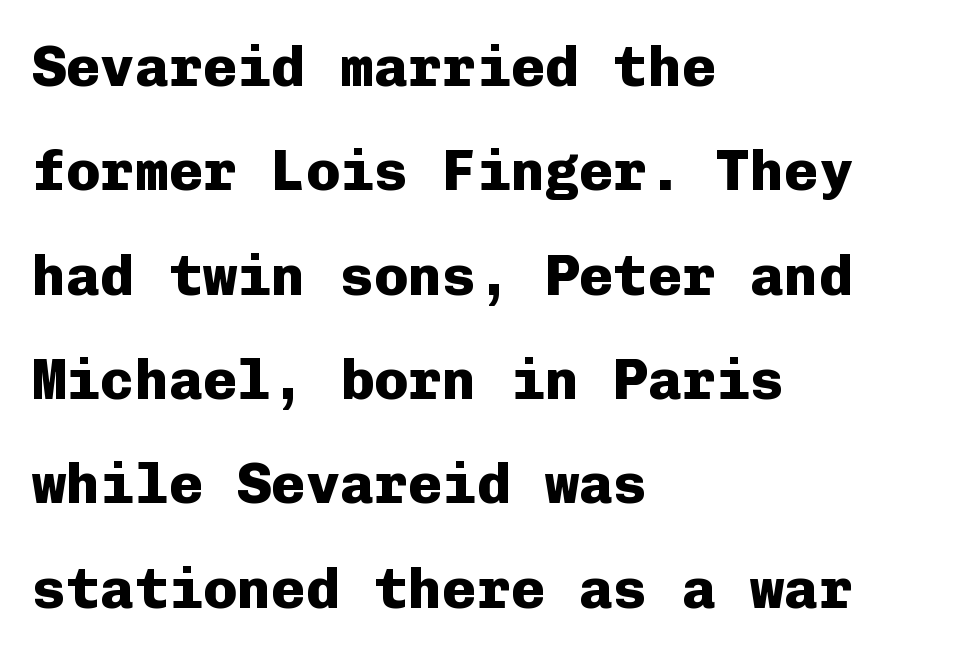
The image shows 57 px heavy sans-serif type, upright, monospaced; set left-aligned, line spacing 1.83x, normal letter spacing, not underlined; low stroke contrast and a medium x-height.
